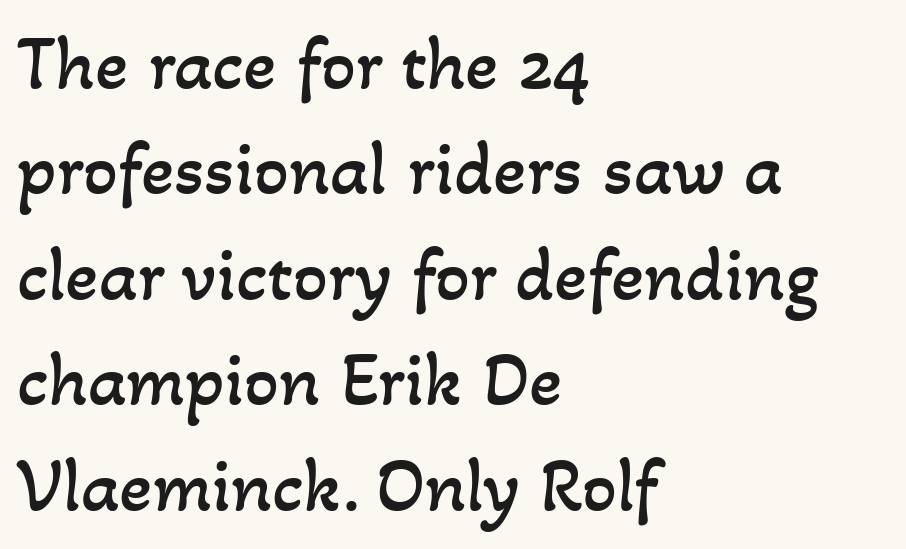
The image shows 77 px regular-weight type; set left-aligned, normal line spacing (1.37x), normal letter spacing, not underlined; low stroke contrast and a small x-height.
